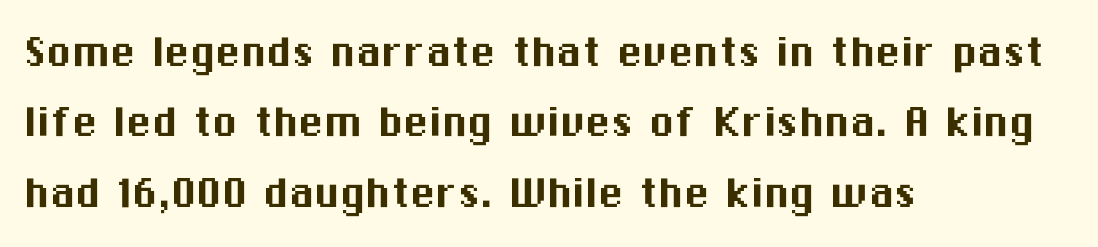
The image shows 51 px sans-serif type, upright; set left-aligned, normal line spacing (1.38x), normal letter spacing, not underlined; medium stroke contrast and a medium x-height.
